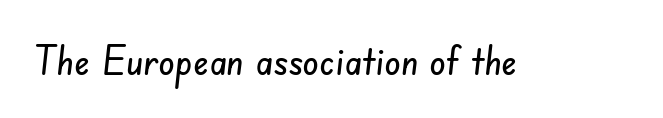
The image shows 41 px condensed sans-serif type; set normal letter spacing, not underlined; low stroke contrast and a small x-height.
